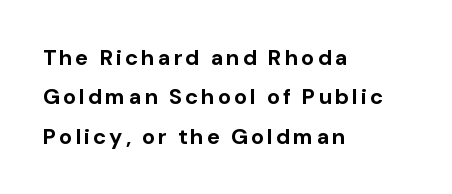
Any mark beneath the type? The region is blank. The passage is arranged the way most books set body copy — flush left. What weight is shown? A full bold with thick strokes. Do the letters lean? They stand straight.
